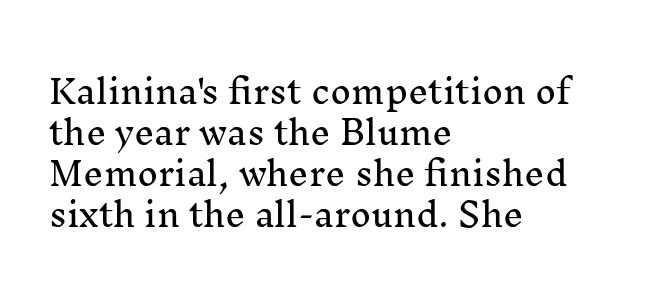
Is this a fixed-width face? No — the glyphs have proportional, varying widths. Unlike a clean sans, this face finishes its strokes with serifs. Line spacing here is normal. The rendering keeps characters at their native spacing. Typeset ragged right — the left edge is the straight one.
